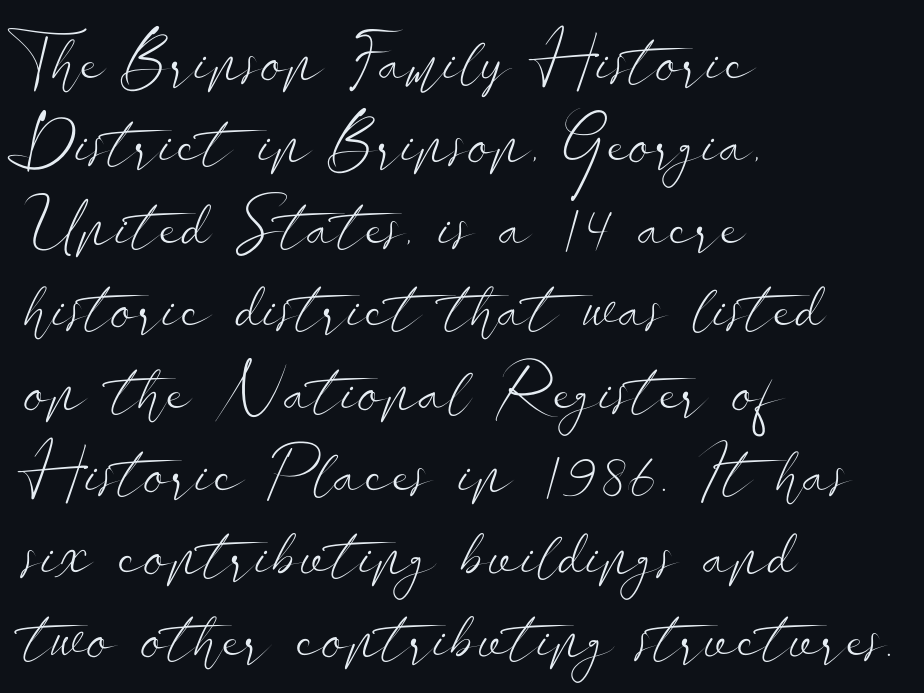
{"serif": "no", "bold": "no", "weight": "light", "width": "wide", "stroke_contrast": "low", "x_height": "small", "monospaced": "no", "underline": "no", "align": "left", "line_spacing_ratio": 1.23, "letter_spacing": "normal", "letter_spacing_em": 0.0, "glyph_px": 67}
